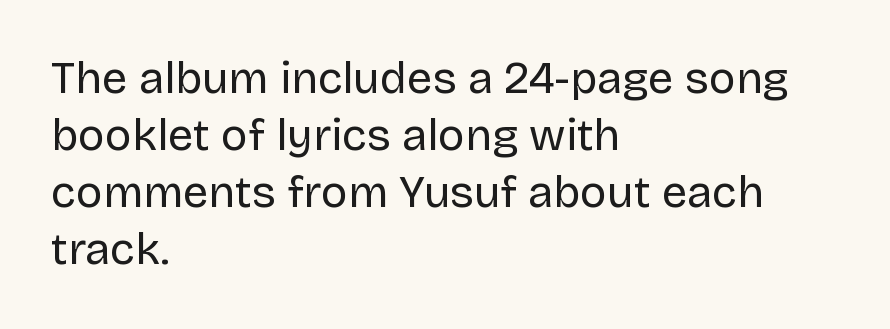
{"serif": "no", "italic": "no", "bold": "no", "weight": "regular", "width": "normal", "stroke_contrast": "low", "x_height": "large", "monospaced": "no", "underline": "no", "align": "left", "line_spacing": "normal", "line_spacing_ratio": 1.27, "letter_spacing": "normal", "letter_spacing_em": 0.0, "glyph_px": 45}
